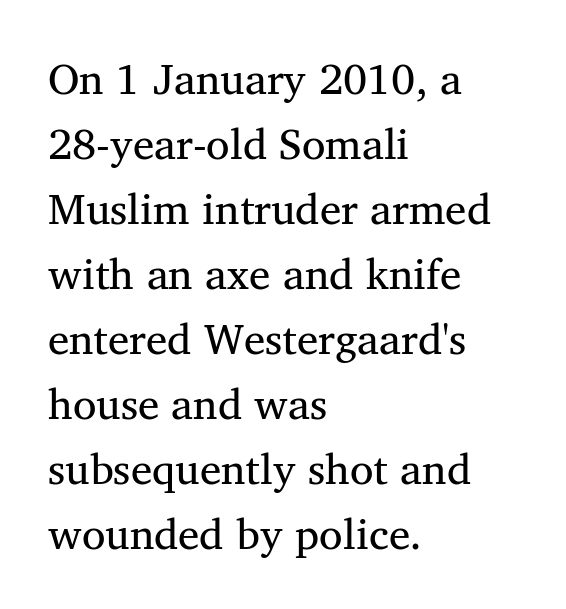
Q: Is the text bold? A: No.
Q: Is the text italic (slanted)? A: No, it is upright.
Q: Is the typeface a serif or a sans-serif typeface? A: Serif.
Q: Is the text underlined? A: No.
Q: How is the paragraph aligned? A: Left-aligned.
Q: Is the spacing between letters normal or unusually wide? A: Normal.
Q: Is the spacing between lines tight, normal or loose? A: Normal.
Q: Width (condensed, normal, or wide)? A: Normal.
Q: Stroke contrast? A: Medium.
Q: x-height? A: Medium.
Q: Monospaced? A: No.
